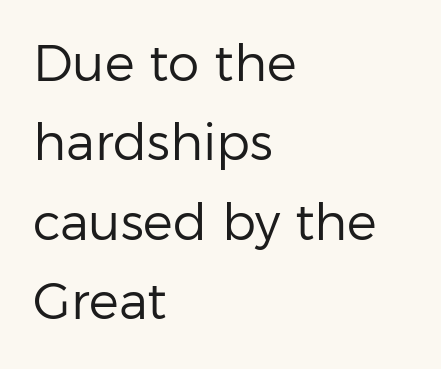
The image shows 50 px regular-weight sans-serif type, upright; set left-aligned, normal line spacing (1.59x), normal letter spacing, not underlined; low stroke contrast and a medium x-height.
